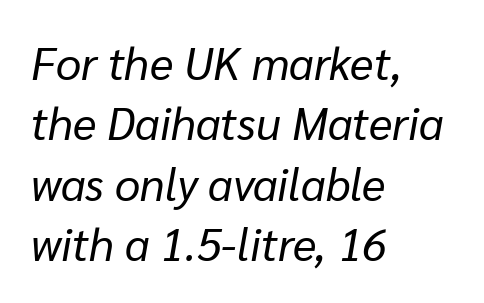
{"italic": "yes", "lean": "right", "slant_degrees": 10, "bold": "no", "weight": "regular", "width": "normal", "stroke_contrast": "low", "x_height": "medium", "monospaced": "no", "underline": "no", "align": "left", "line_spacing": "normal", "line_spacing_ratio": 1.34, "letter_spacing": "normal", "letter_spacing_em": 0.0, "glyph_px": 45}
